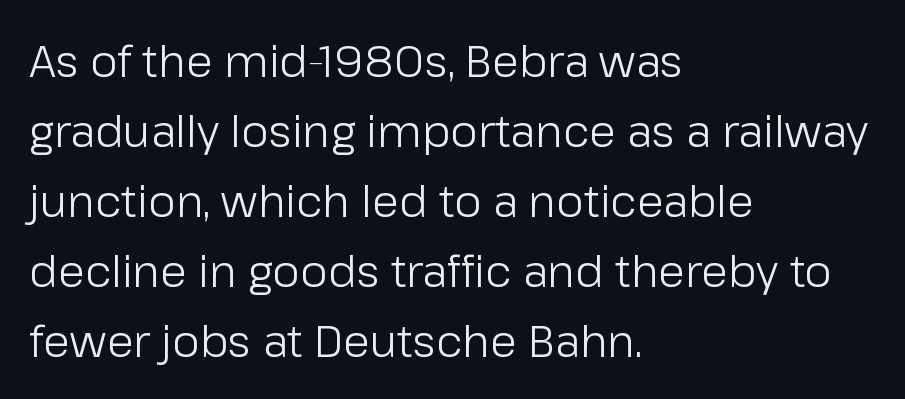
The image shows 44 px light sans-serif type, upright; set left-aligned, normal line spacing (1.59x), normal letter spacing, not underlined; low stroke contrast and a medium x-height.
